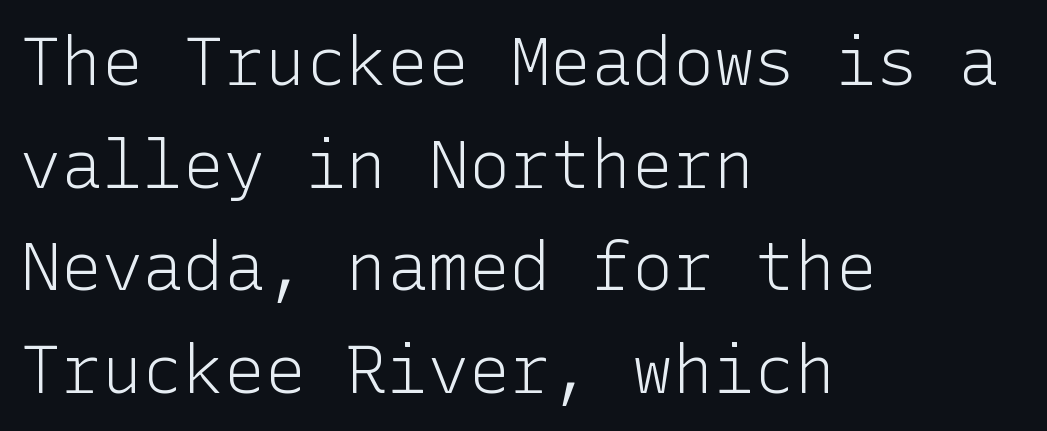
The image shows 68 px light sans-serif type, upright; set left-aligned, normal line spacing (1.51x), normal letter spacing, not underlined; low stroke contrast and a medium x-height.
